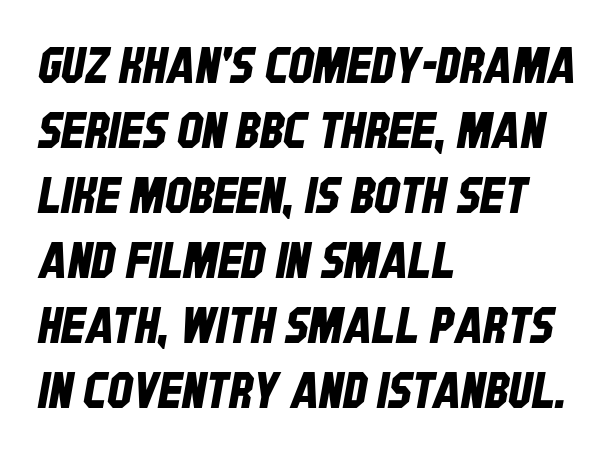
Here the designer chose a conventional face with non-uniform glyph widths. The rendering shows plain stroke endings on the letterforms — a sans-serif design. The passage shown is not underscored anywhere. Does extra space separate the letters? No, they use regular spacing. Summary of vertical rhythm: regular, with standard interline spacing. Compared with a centered layout, this one pins lines to the left instead.
